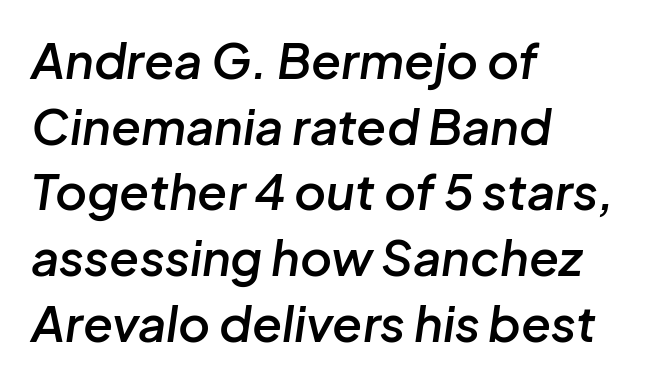
Compared with typical paragraphs, the rows here are spaced about the same. These lines are rendered in a variable-pitch font. A typesetter would mark this as italic. The tracking reads as untouched default to a designer's eye. The string is rendered with underlining switched off.
